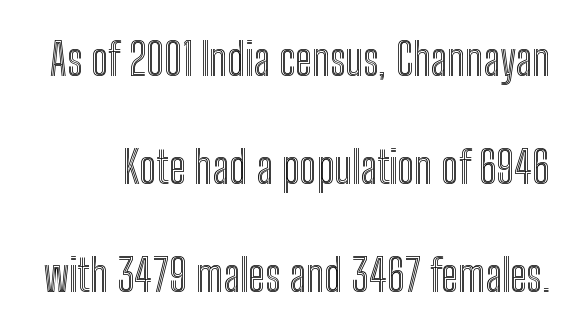
{"italic": "no", "width": "condensed", "x_height": "medium", "monospaced": "no", "underline": "no", "line_spacing": "loose", "line_spacing_ratio": 2.46, "letter_spacing": "normal", "letter_spacing_em": 0.0, "glyph_px": 44}
